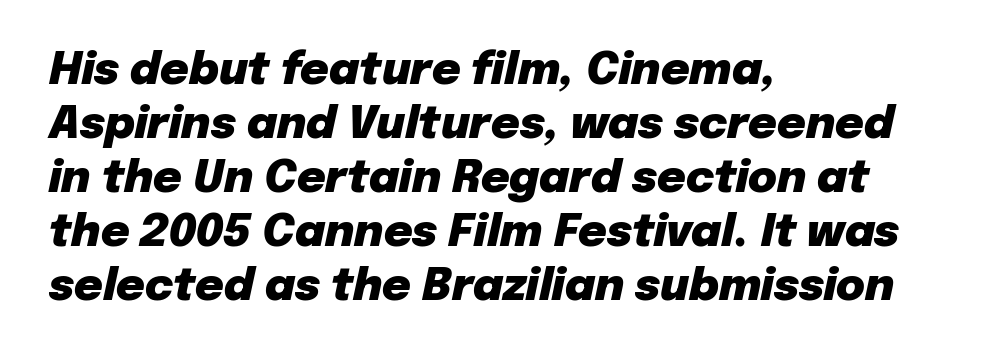
The image shows 44 px heavy type, italic (leaning right); set left-aligned, line spacing 1.23x, normal letter spacing, not underlined; low stroke contrast and a medium x-height.
